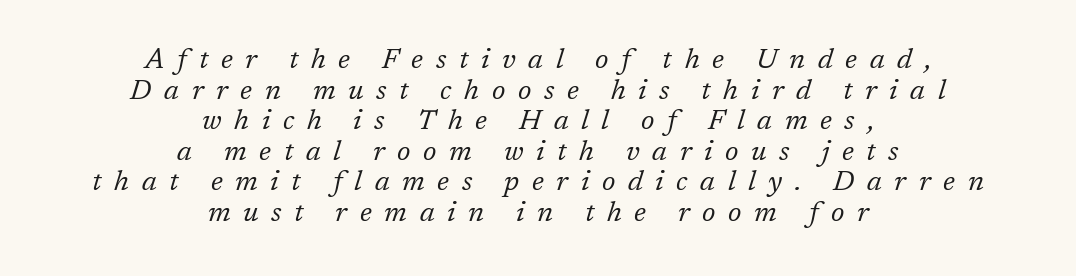
The image shows 28 px regular-weight serif type, italic (leaning right); set centered, tight line spacing (1.09x), unusually wide letter spacing (+0.45 em), not underlined; low stroke contrast and a medium x-height.
